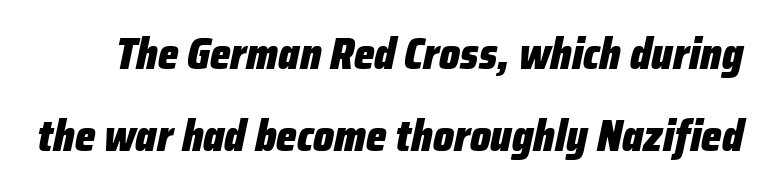
{"italic": "yes", "lean": "right", "slant_degrees": 12, "bold": "yes", "weight": "heavy", "width": "condensed", "stroke_contrast": "low", "x_height": "medium", "monospaced": "no", "underline": "no", "line_spacing_ratio": 1.87, "letter_spacing": "normal", "letter_spacing_em": 0.0, "glyph_px": 44}
